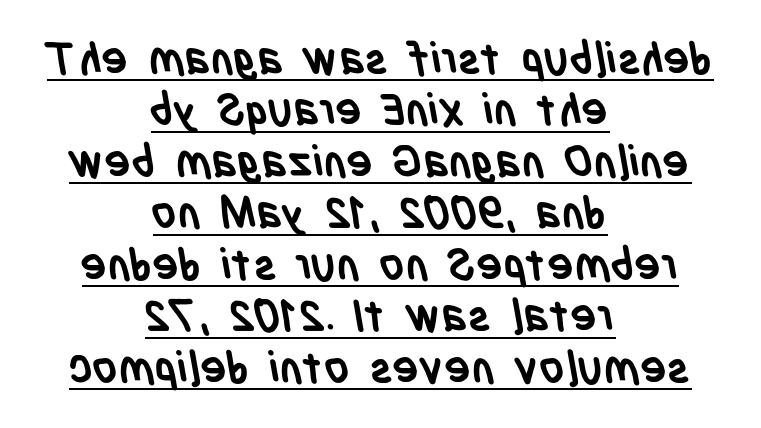
Q: Is the text bold? A: Yes.
Q: Is the typeface a serif or a sans-serif typeface? A: Sans-serif.
Q: Is the text underlined? A: Yes.
Q: How is the paragraph aligned? A: Centered.
Q: Is the spacing between letters normal or unusually wide? A: Normal.
Q: Width (condensed, normal, or wide)? A: Condensed.
Q: Stroke contrast? A: Low.
Q: x-height? A: Large.
Q: Monospaced? A: No.
